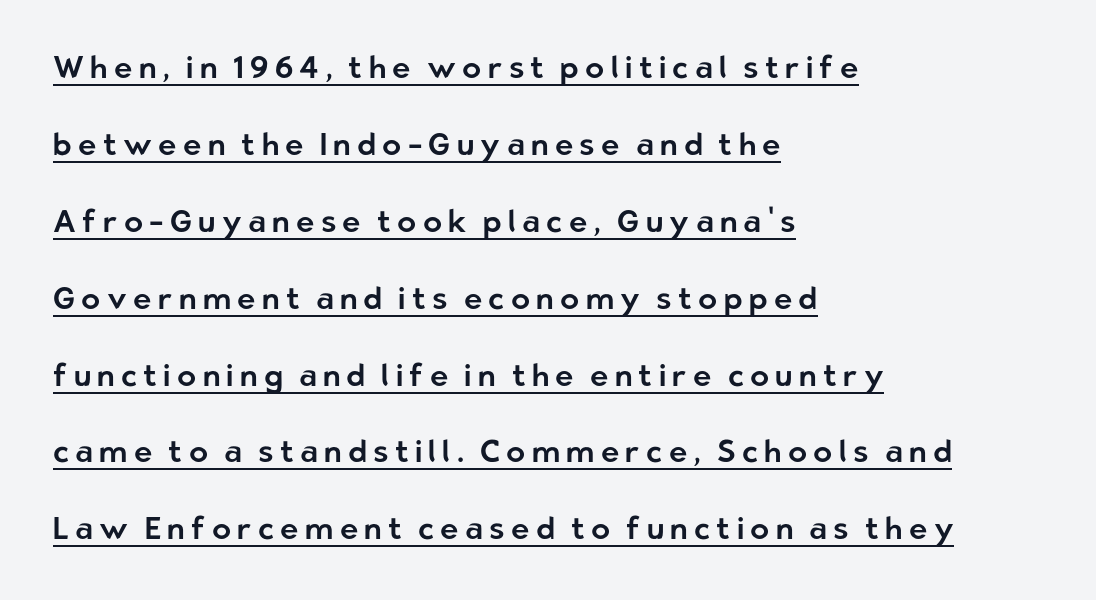
The words here are underlined. Every row of glyphs begins at an identical x-position on the left. Ordinary non-slanted type is in use. What kind of face is this? One without serifs — a sans. A great deal of white space separates one row of letters from the next. The face used here is proportionally spaced, like ordinary book or web type.
